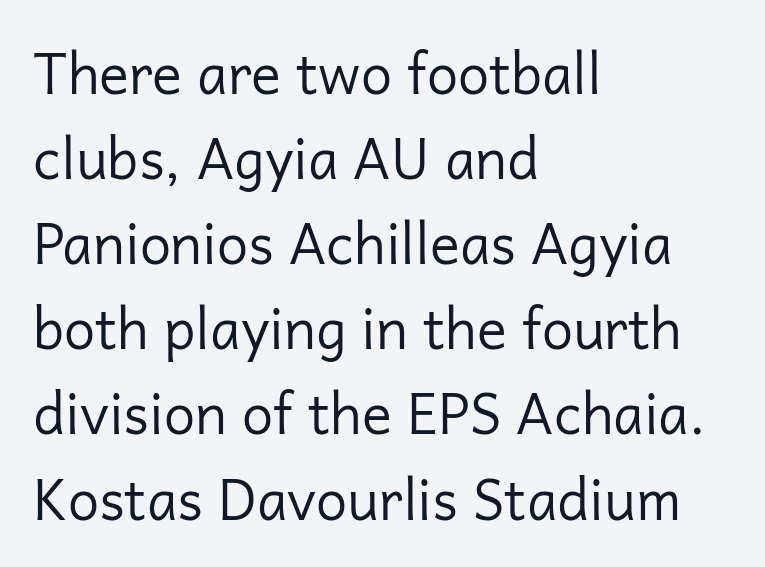
{"serif": "no", "italic": "no", "bold": "no", "weight": "regular", "width": "normal", "stroke_contrast": "low", "x_height": "medium", "monospaced": "no", "underline": "no", "align": "left", "line_spacing": "normal", "line_spacing_ratio": 1.52, "letter_spacing": "normal", "letter_spacing_em": 0.0, "glyph_px": 56}
